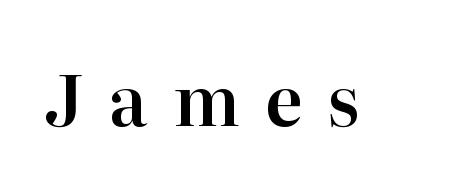
The image shows 69 px serif type, upright; set unusually wide letter spacing (+0.37 em), not underlined; high stroke contrast and a medium x-height.
